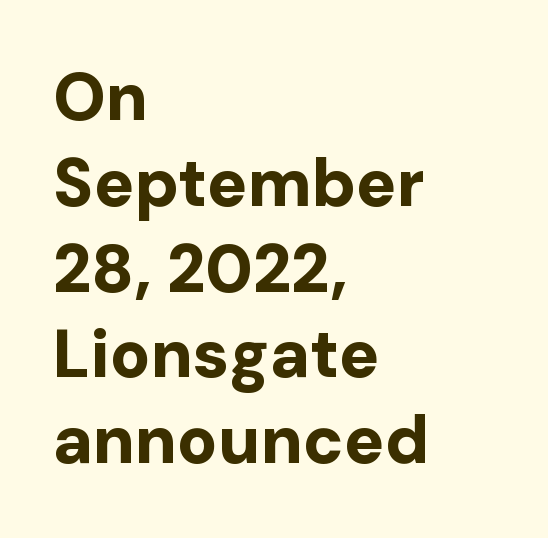
The image shows 67 px bold sans-serif type, upright; set left-aligned, normal line spacing (1.28x), normal letter spacing, not underlined; low stroke contrast and a medium x-height.
